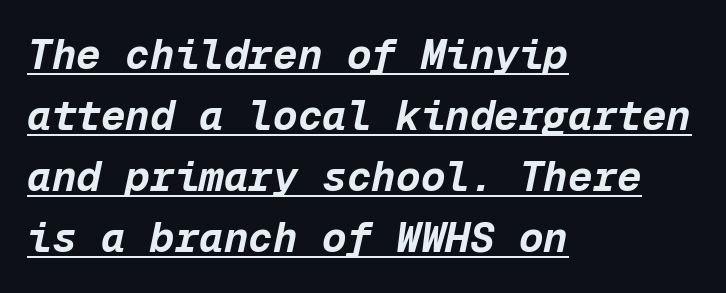
{"italic": "yes", "lean": "right", "slant_degrees": 12, "bold": "yes", "weight": "bold", "width": "normal", "stroke_contrast": "low", "x_height": "medium", "monospaced": "yes", "underline": "yes", "align": "left", "line_spacing": "normal", "line_spacing_ratio": 1.49, "letter_spacing": "normal", "letter_spacing_em": 0.0, "glyph_px": 41}
